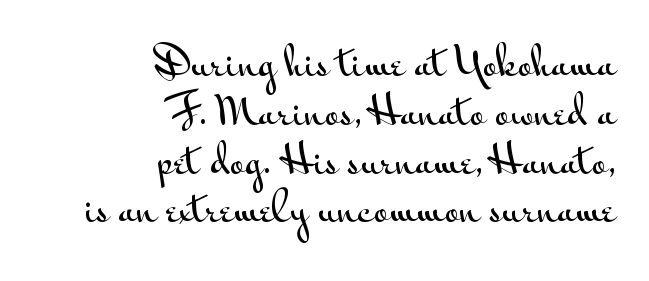
The image shows 40 px wide sans-serif type; set right-aligned, line spacing 1.22x, normal letter spacing, not underlined; medium stroke contrast and a small x-height.
